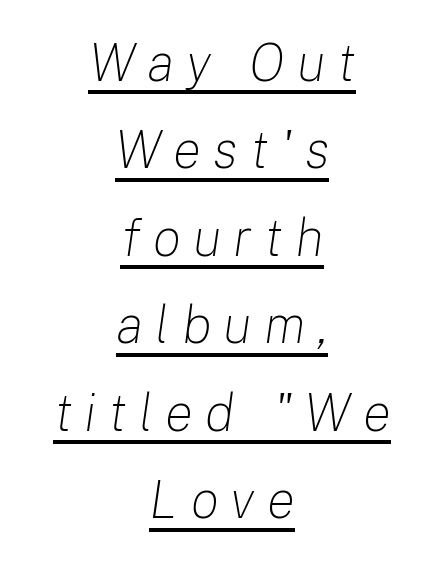
Glance below the letters and you will spot a drawn line. These lines stack symmetrically, like a column narrowing and widening about its center. How would I describe the line gaps? Plain and ordinary. Looks like regular typesetting: each glyph gets only the width it needs. Would a proofreader flag this as italicized? Yes. Compared with a typical body face, this is equally light or lighter still.
